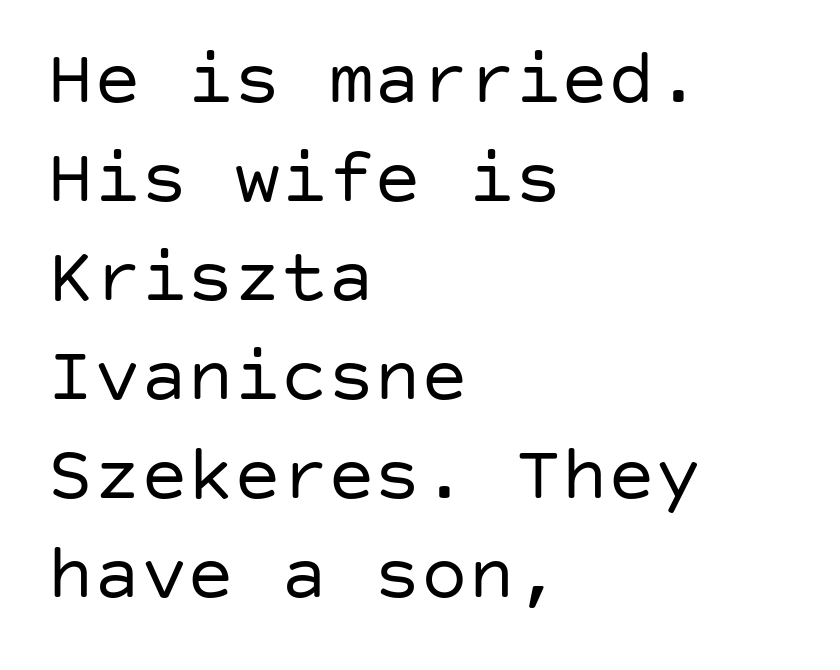
Q: Is the text bold? A: No.
Q: Is the text italic (slanted)? A: No, it is upright.
Q: Is the typeface a serif or a sans-serif typeface? A: Sans-serif.
Q: Is the text underlined? A: No.
Q: How is the paragraph aligned? A: Left-aligned.
Q: Is the spacing between letters normal or unusually wide? A: Normal.
Q: Is the spacing between lines tight, normal or loose? A: Normal.
Q: Width (condensed, normal, or wide)? A: Normal.
Q: Stroke contrast? A: Low.
Q: x-height? A: Large.
